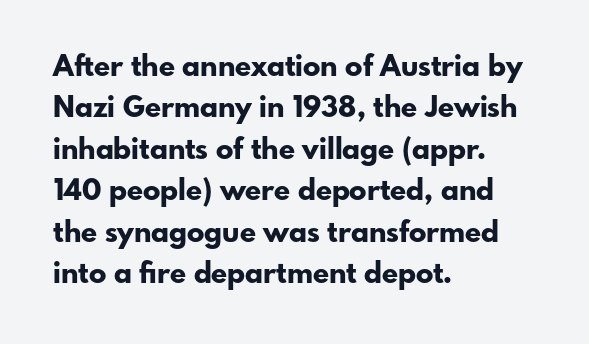
{"serif": "no", "italic": "no", "bold": "yes", "weight": "bold", "width": "normal", "stroke_contrast": "low", "x_height": "small", "monospaced": "no", "underline": "no", "align": "left", "line_spacing": "normal", "line_spacing_ratio": 1.43, "letter_spacing": "normal", "letter_spacing_em": 0.0, "glyph_px": 29}
